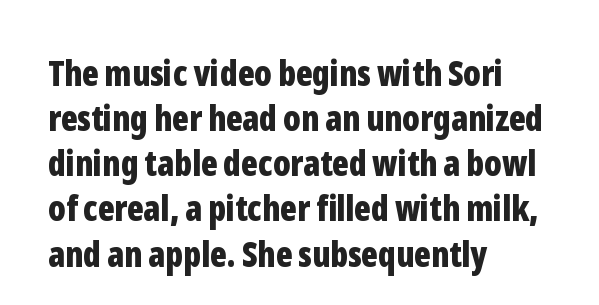
Q: Is the text bold? A: Yes.
Q: Is the text italic (slanted)? A: No, it is upright.
Q: Is the typeface a serif or a sans-serif typeface? A: Sans-serif.
Q: Is the text underlined? A: No.
Q: How is the paragraph aligned? A: Left-aligned.
Q: Is the spacing between letters normal or unusually wide? A: Normal.
Q: Is the spacing between lines tight, normal or loose? A: Normal.
Q: Width (condensed, normal, or wide)? A: Condensed.
Q: Stroke contrast? A: Low.
Q: x-height? A: Medium.
Q: Monospaced? A: No.
